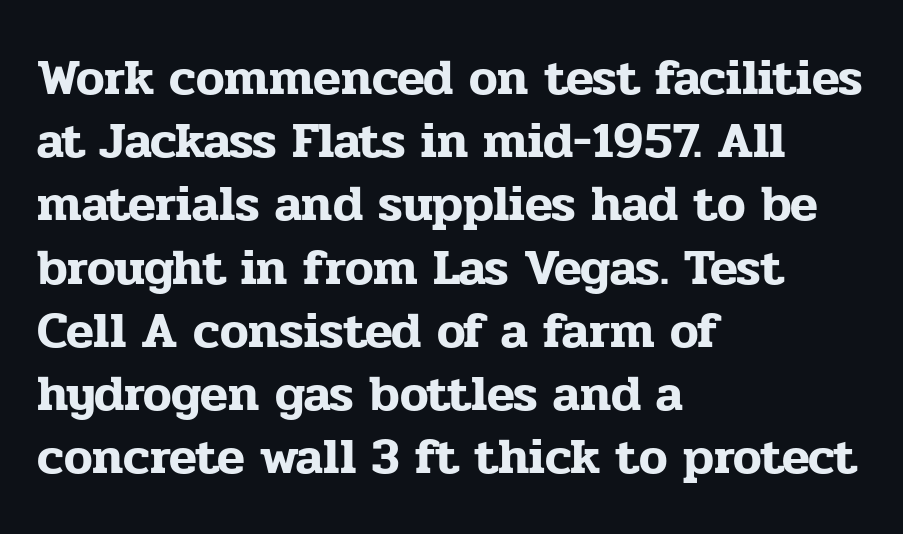
The image shows 51 px serif type, upright; set left-aligned, line spacing 1.24x, normal letter spacing, not underlined; low stroke contrast and a medium x-height.
